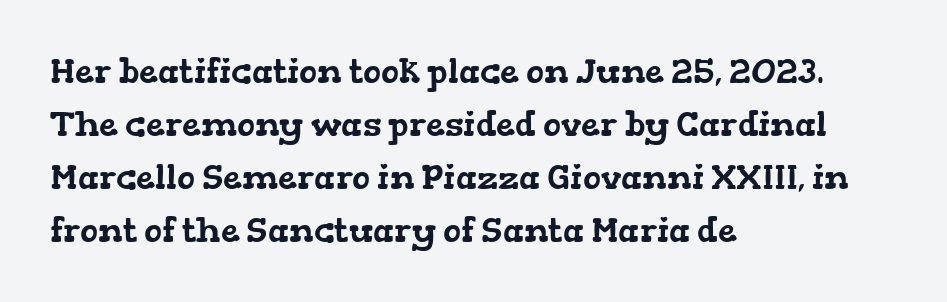
If you measured baseline to baseline, you'd find a middling distance. Each letter's strokes conclude with small projecting serifs. Teacher's note: observe the even left margin — that is flush-left alignment. The gap between lines stays unmarked. This sample has the flowing, uneven cadence of proportional lettering.
